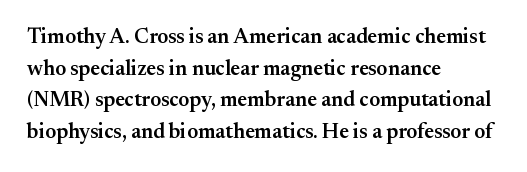
Q: Is the text bold? A: Semi-bold.
Q: Is the text italic (slanted)? A: No, it is upright.
Q: Is the text underlined? A: No.
Q: How is the paragraph aligned? A: Left-aligned.
Q: Is the spacing between letters normal or unusually wide? A: Normal.
Q: Is the spacing between lines tight, normal or loose? A: Normal.
